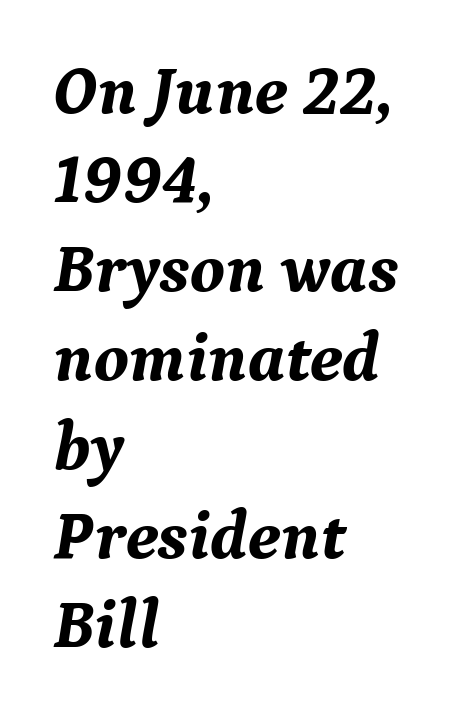
{"serif": "yes", "italic": "yes", "lean": "right", "slant_degrees": 9, "bold": "yes", "weight": "bold", "width": "normal", "stroke_contrast": "medium", "x_height": "medium", "monospaced": "no", "underline": "no", "align": "left", "line_spacing": "normal", "line_spacing_ratio": 1.29, "letter_spacing": "normal", "letter_spacing_em": 0.0, "glyph_px": 69}
